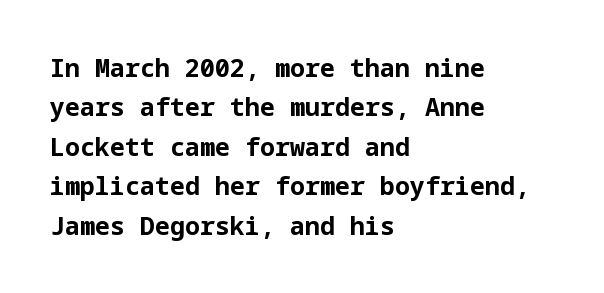
{"italic": "no", "bold": "yes", "underline": "no", "align": "left", "line_spacing": "normal", "line_spacing_ratio": 1.58, "letter_spacing": "normal", "letter_spacing_em": 0.0, "glyph_px": 25}
